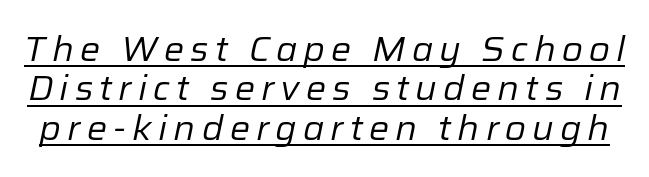
The rendering uses the underline text-decoration. Weight: in the light-to-regular range. The whole block is typeset with a tilt. The rendering uses natural spacing where letterforms have individual widths.
